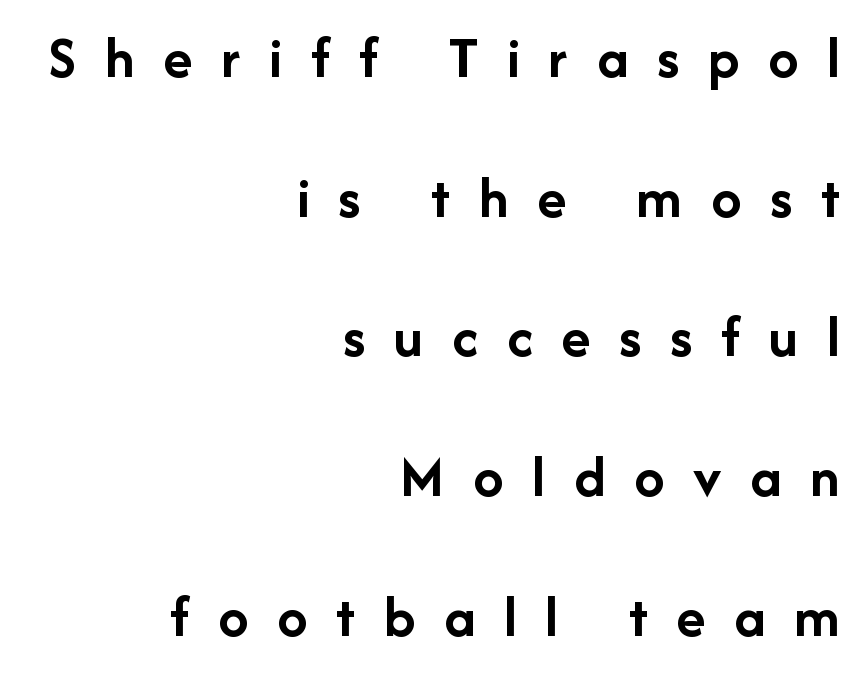
Q: Is the text bold? A: Yes.
Q: Is the text italic (slanted)? A: No, it is upright.
Q: Is the typeface a serif or a sans-serif typeface? A: Sans-serif.
Q: Is the text underlined? A: No.
Q: How is the paragraph aligned? A: Right-aligned.
Q: Is the spacing between letters normal or unusually wide? A: Unusually wide.
Q: Is the spacing between lines tight, normal or loose? A: Loose.
Q: Width (condensed, normal, or wide)? A: Normal.
Q: Stroke contrast? A: Low.
Q: x-height? A: Medium.
Q: Monospaced? A: No.
